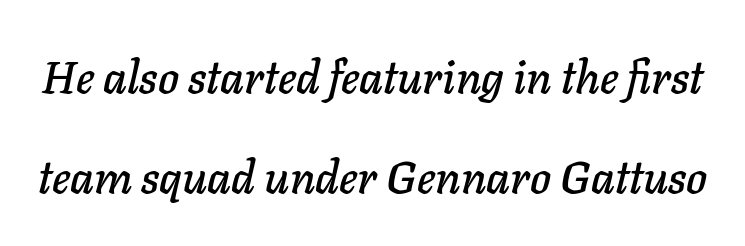
A great deal of white space separates one row of letters from the next. The letters are slanted; this is an italic face. Do the characters align in a grid? No, the font is proportional. Students, note that the glyphs here touch the page at normal intervals. Anything drawn beneath the words? Only blank space.
